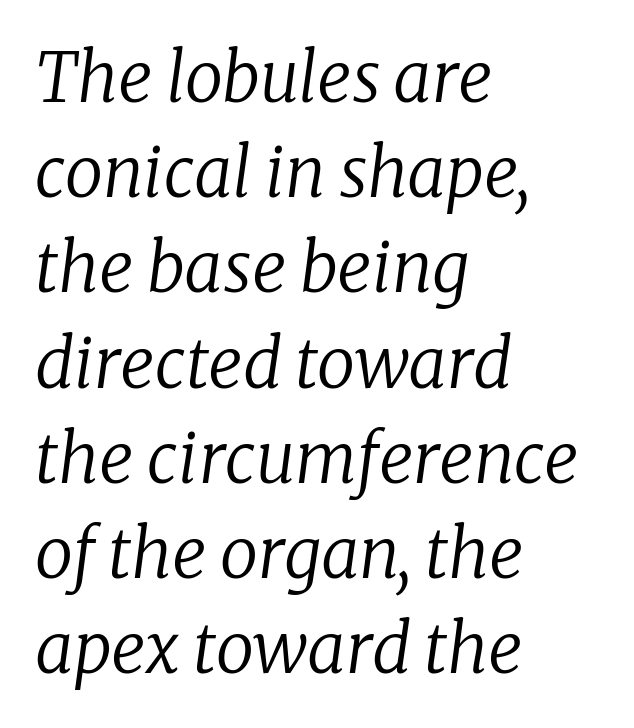
The image shows 68 px regular-weight serif type, italic (leaning right); set left-aligned, normal line spacing (1.4x), normal letter spacing, not underlined; low stroke contrast and a medium x-height.
